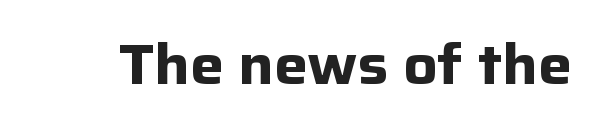
The image shows 56 px bold sans-serif type, upright; set normal letter spacing, not underlined; low stroke contrast and a medium x-height.
